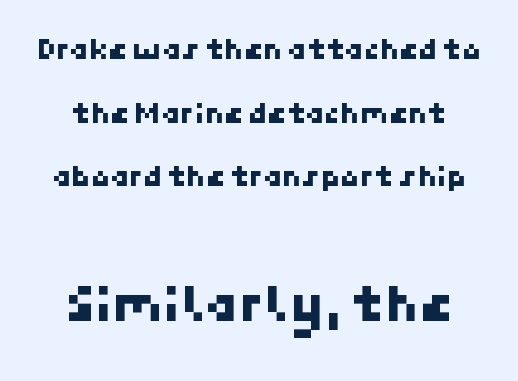
{"serif": "no", "width": "normal", "stroke_contrast": "low", "x_height": "medium", "underline": "no", "align": "center", "line_spacing": "loose", "line_spacing_ratio": 2.05, "letter_spacing": "normal", "letter_spacing_em": 0.0, "larger_block": "second", "size_ratio": 1.77, "glyph_px": 55}
